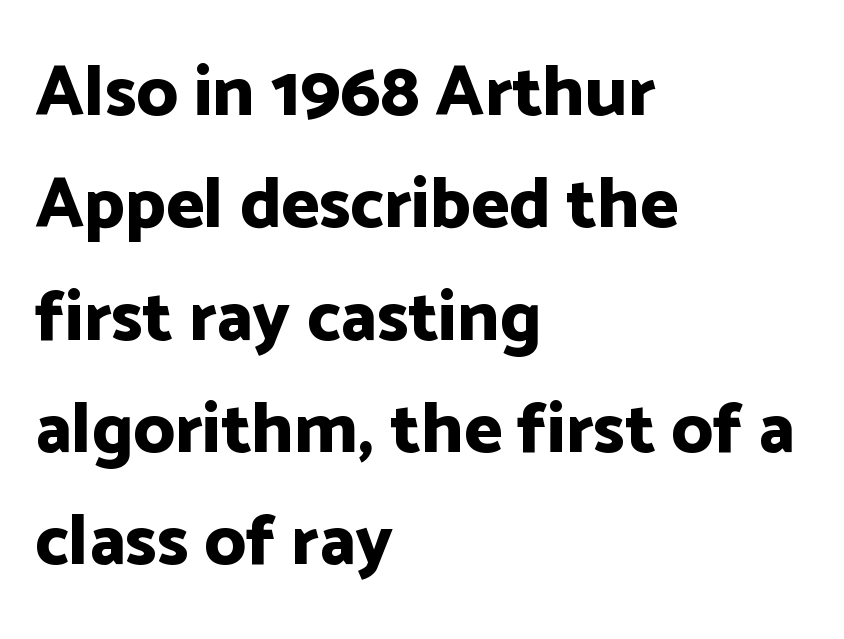
Q: Is the text bold? A: Yes.
Q: Is the text italic (slanted)? A: No, it is upright.
Q: Is the typeface a serif or a sans-serif typeface? A: Sans-serif.
Q: Is the text underlined? A: No.
Q: How is the paragraph aligned? A: Left-aligned.
Q: Is the spacing between letters normal or unusually wide? A: Normal.
Q: Is the spacing between lines tight, normal or loose? A: Normal.
Q: Width (condensed, normal, or wide)? A: Normal.
Q: Stroke contrast? A: Low.
Q: x-height? A: Medium.
Q: Monospaced? A: No.
